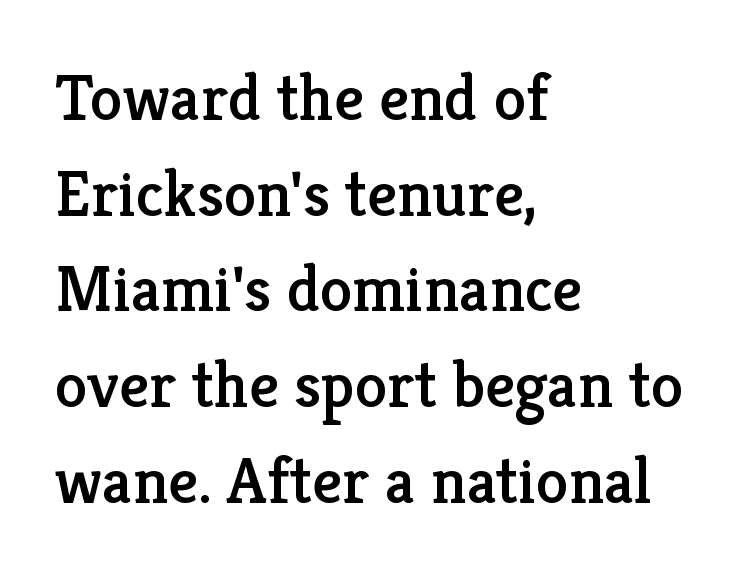
{"serif": "yes", "italic": "no", "width": "normal", "stroke_contrast": "low", "x_height": "medium", "monospaced": "no", "underline": "no", "align": "left", "line_spacing": "normal", "line_spacing_ratio": 1.45, "letter_spacing": "normal", "letter_spacing_em": 0.0, "glyph_px": 66}
